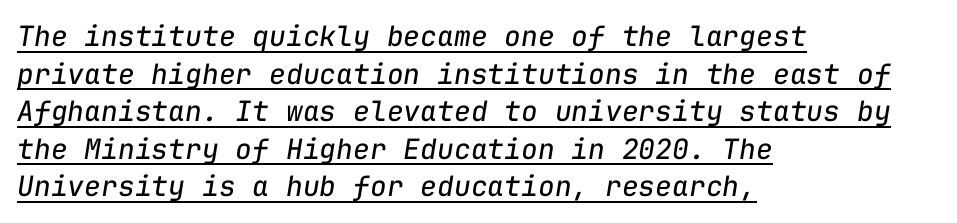
Weight: regular or lighter. This sample uses plain, unmodified letter spacing. These lines are rendered in a fixed-pitch font. The face used here has a pronounced slope to its letters.
